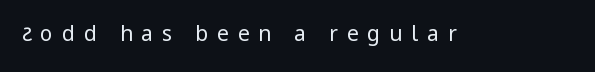
Counters stay open thanks to moderate or lighter strokes. No italicization has been applied; the sample stays upright. Letters rest on an invisible, unmarked baseline. Caption: expanded tracking, letters set apart.
